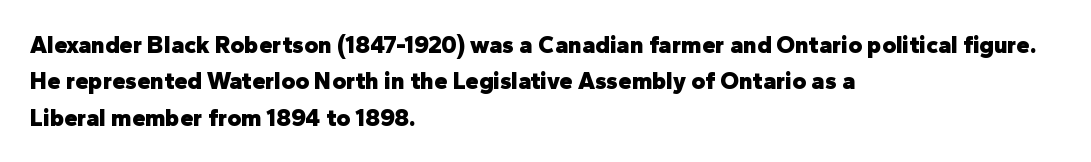
{"italic": "no", "bold": "yes", "underline": "no", "align": "left", "line_spacing": "normal", "line_spacing_ratio": 1.52, "letter_spacing": "normal", "letter_spacing_em": 0.0, "glyph_px": 24}
